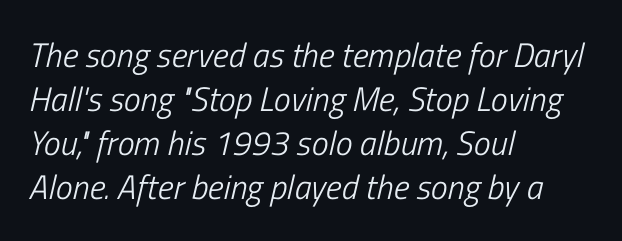
The image shows 34 px light, condensed type, italic (leaning right); set left-aligned, normal line spacing (1.29x), normal letter spacing, not underlined; low stroke contrast and a medium x-height.
